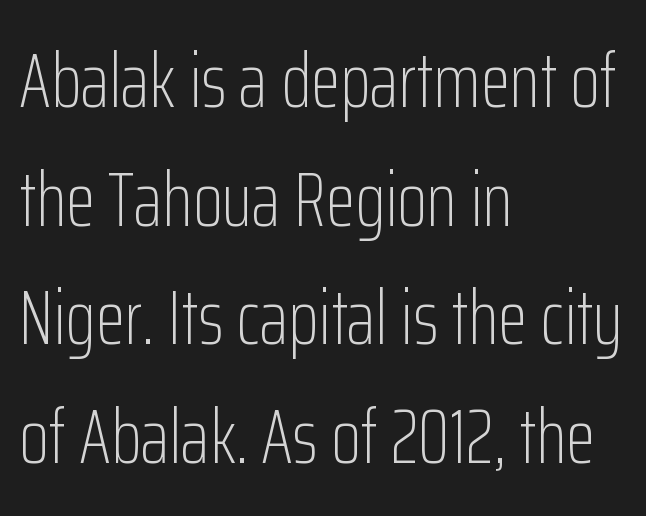
Vertically, the passage feels balanced, rows spaced as you'd expect. If you drew a line through each stem, it would be perfectly vertical. Counters stay open thanks to moderate or lighter strokes. Proportional: the letters do not fall into vertical columns. If you drew a ruler down the left edge, every line would touch it. The letters sit at their default tracking, neither squeezed nor spread.
